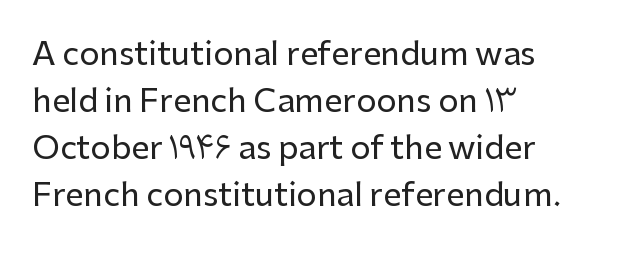
{"serif": "no", "italic": "no", "width": "normal", "stroke_contrast": "low", "x_height": "medium", "monospaced": "no", "underline": "no", "align": "left", "line_spacing": "normal", "line_spacing_ratio": 1.47, "letter_spacing": "normal", "letter_spacing_em": 0.0, "glyph_px": 32}
